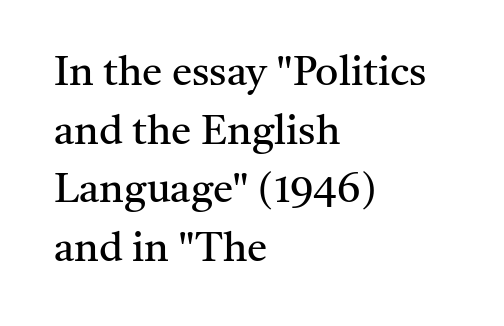
Is the block centered? No — it sits flush against the left margin. The leading is moderate, giving the passage an even texture. Every character sits straight up, as roman type does. This rendering leaves character spacing at its baseline value. Each letter keeps its own natural width here, so spacing adapts to shape.
